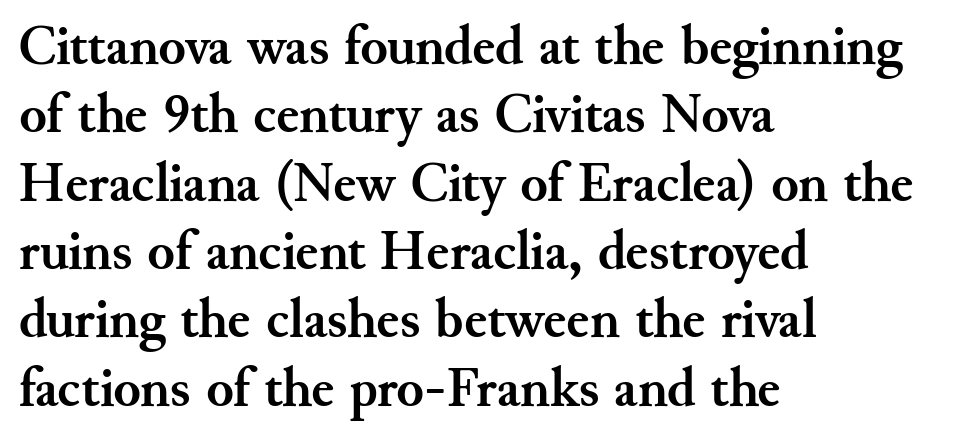
The image shows 56 px semibold serif type, upright; set left-aligned, line spacing 1.22x, normal letter spacing, not underlined; medium stroke contrast and a small x-height.
